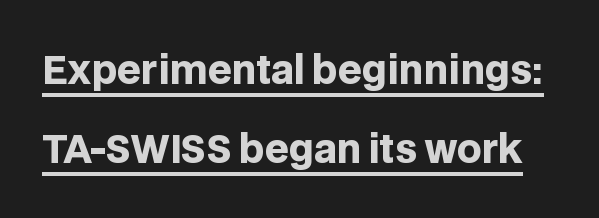
The image shows 38 px heavy sans-serif type, upright; set loose line spacing (2.09x), normal letter spacing, underlined; low stroke contrast and a large x-height.
